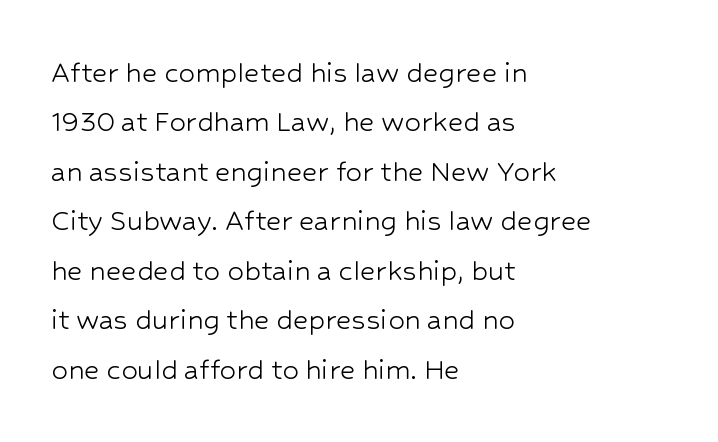
The ragged edge is on the right, which tells us the setting is flush left. Default kerning and tracking; the words read as compact shapes. Is this a sans? Yes — the strokes have no serifs. Vertically, the passage feels balanced, rows spaced as you'd expect.
